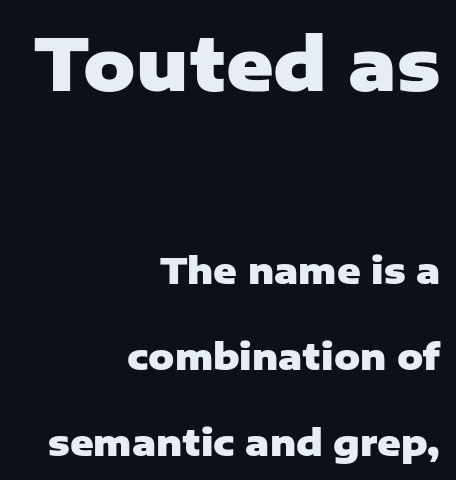
The lettering stays uniformly vertical, giving the passage a roman look. These lines keep a tight, regular rhythm from letter to letter. Decoration check: the copy has no underline. Each letter keeps its own natural width here, so spacing adapts to shape.
